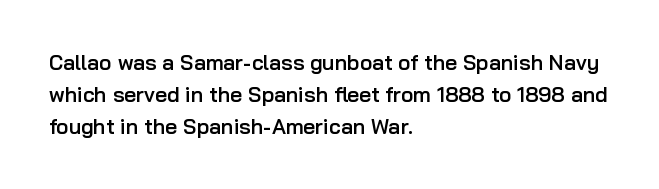
No word sits above an underline. This sample is left-justified, so line endings fall wherever the words run out. Honestly, the row spacing looks completely unremarkable. Students, this is semibold: more ink than regular, less than bold.
